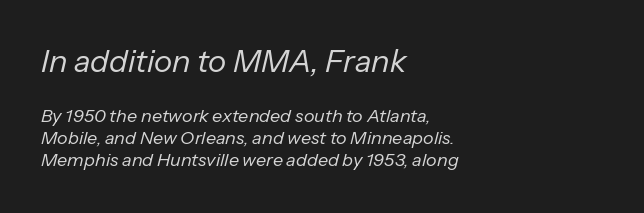
Q: Is the text bold? A: No.
Q: Is the text italic (slanted)? A: Yes, it leans right by about 13 degrees.
Q: Is the text underlined? A: No.
Q: How is the paragraph aligned? A: Left-aligned.
Q: Is the spacing between letters normal or unusually wide? A: Normal.
Q: Which block of text is set in a larger size, the first (top) or the second (bottom)? A: The first (top) one.
Q: Width (condensed, normal, or wide)? A: Normal.
Q: Stroke contrast? A: Low.
Q: x-height? A: Medium.
Q: Monospaced? A: No.
